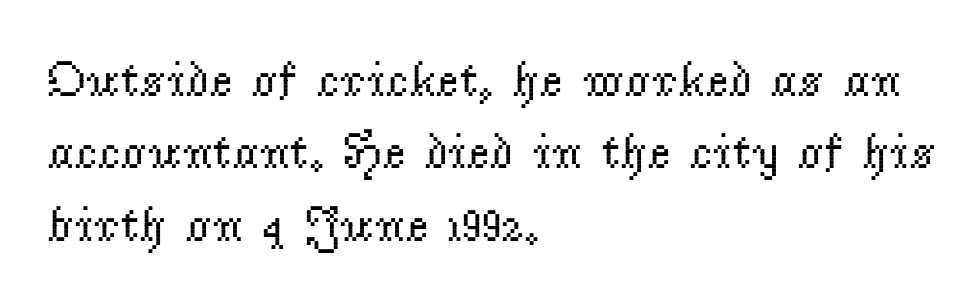
The image shows 50 px regular-weight serif type, upright; set left-aligned, normal line spacing (1.45x), normal letter spacing, not underlined; low stroke contrast and a small x-height.
